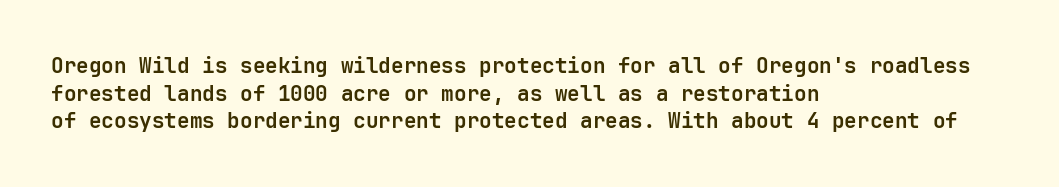
Q: Is the text bold? A: Yes.
Q: Is the text italic (slanted)? A: No, it is upright.
Q: Is the text underlined? A: No.
Q: How is the paragraph aligned? A: Left-aligned.
Q: Is the spacing between letters normal or unusually wide? A: Normal.
Q: Is the spacing between lines tight, normal or loose? A: Normal.
